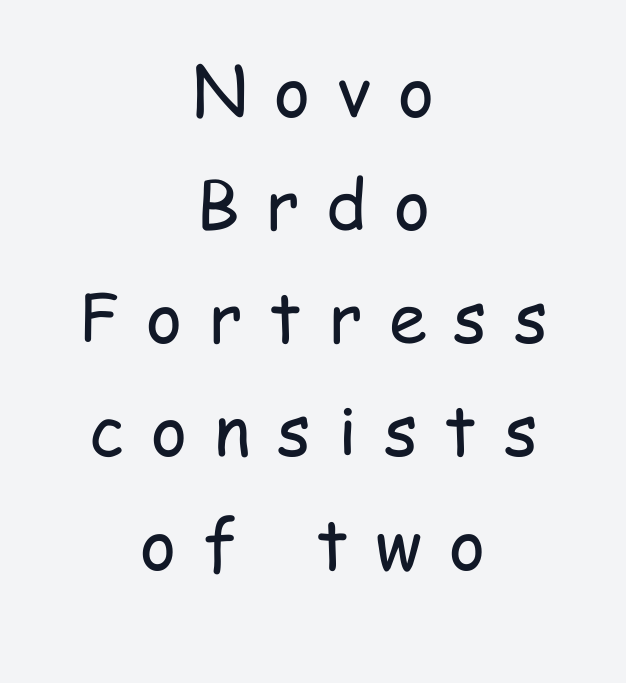
Q: Is the text bold? A: No.
Q: Is the text italic (slanted)? A: No, it is upright.
Q: Is the typeface a serif or a sans-serif typeface? A: Sans-serif.
Q: Is the text underlined? A: No.
Q: How is the paragraph aligned? A: Centered.
Q: Is the spacing between letters normal or unusually wide? A: Unusually wide.
Q: Is the spacing between lines tight, normal or loose? A: Normal.
Q: Width (condensed, normal, or wide)? A: Condensed.
Q: Stroke contrast? A: Low.
Q: x-height? A: Medium.
Q: Monospaced? A: No.
